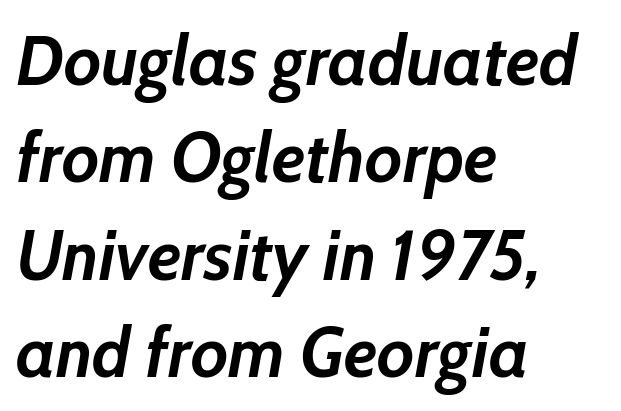
Q: Is the text bold? A: Yes.
Q: Is the text italic (slanted)? A: Yes, it leans right by about 10 degrees.
Q: Is the text underlined? A: No.
Q: How is the paragraph aligned? A: Left-aligned.
Q: Is the spacing between letters normal or unusually wide? A: Normal.
Q: Is the spacing between lines tight, normal or loose? A: Normal.
Q: Width (condensed, normal, or wide)? A: Normal.
Q: Stroke contrast? A: Low.
Q: x-height? A: Medium.
Q: Monospaced? A: No.
